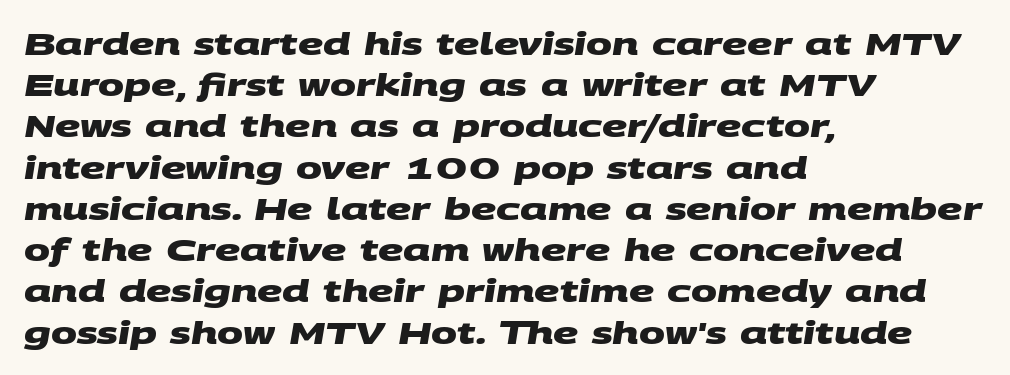
Decoration check: the copy has no underline. A normal amount of white space separates one row of letters from the next. The sample has been set heavy, in full bold. The type family on display is of the sans-serif kind. Here the designer chose a conventional face with non-uniform glyph widths.
